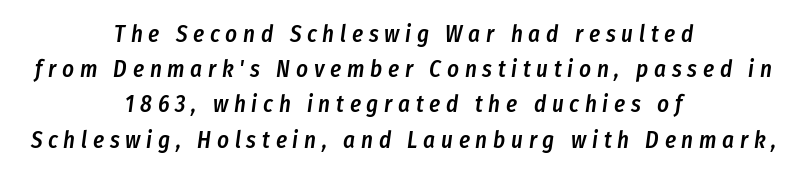
The image shows 23 px text type, italic (leaning right); set centered, normal line spacing (1.53x), unusually wide letter spacing (+0.25 em), not underlined.
